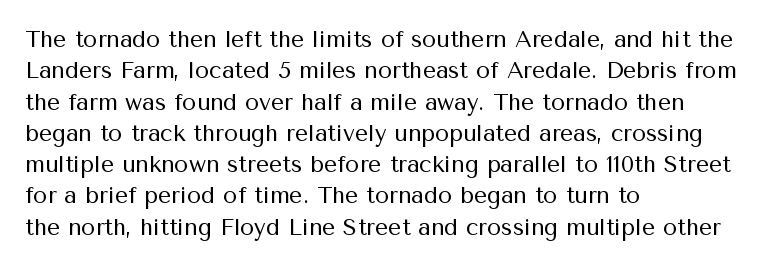
The image shows 23 px text type, upright; set left-aligned, normal line spacing (1.36x), normal letter spacing, not underlined.
